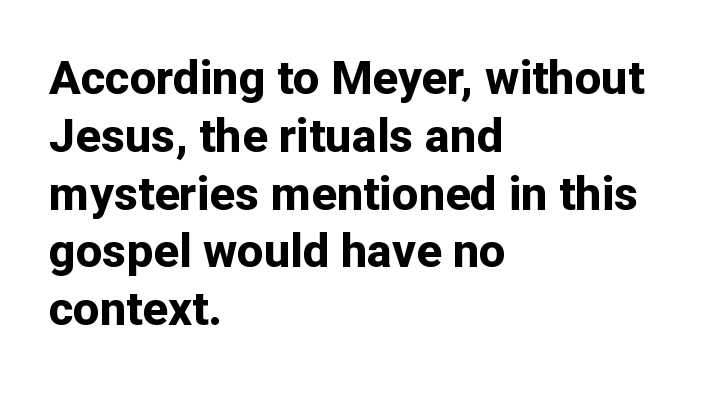
Q: Is the text bold? A: Yes.
Q: Is the text italic (slanted)? A: No, it is upright.
Q: Is the typeface a serif or a sans-serif typeface? A: Sans-serif.
Q: Is the text underlined? A: No.
Q: How is the paragraph aligned? A: Left-aligned.
Q: Is the spacing between letters normal or unusually wide? A: Normal.
Q: Width (condensed, normal, or wide)? A: Normal.
Q: Stroke contrast? A: Low.
Q: x-height? A: Medium.
Q: Monospaced? A: No.
